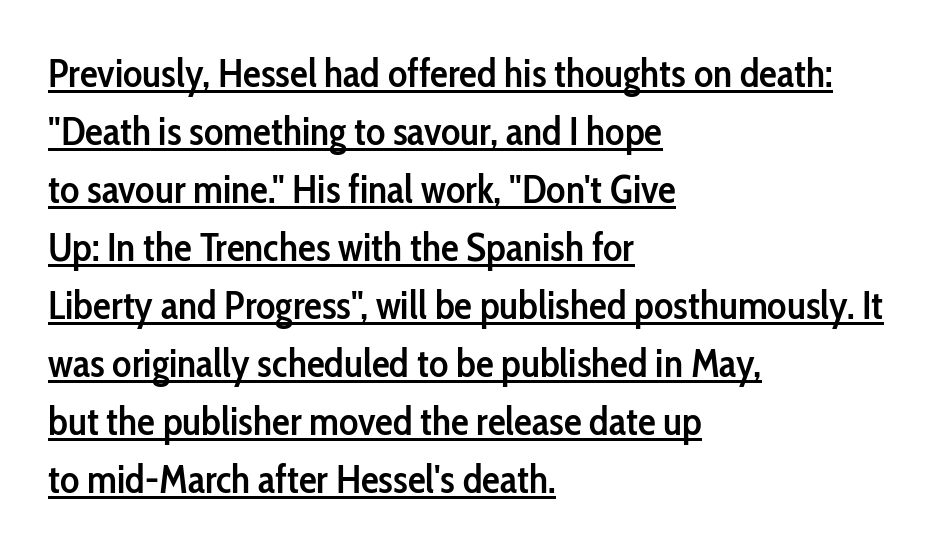
Q: Is the text bold? A: Semi-bold.
Q: Is the text italic (slanted)? A: No, it is upright.
Q: Is the typeface a serif or a sans-serif typeface? A: Sans-serif.
Q: Is the text underlined? A: Yes.
Q: How is the paragraph aligned? A: Left-aligned.
Q: Is the spacing between letters normal or unusually wide? A: Normal.
Q: Is the spacing between lines tight, normal or loose? A: Normal.
Q: Width (condensed, normal, or wide)? A: Condensed.
Q: Stroke contrast? A: Low.
Q: x-height? A: Medium.
Q: Monospaced? A: No.
